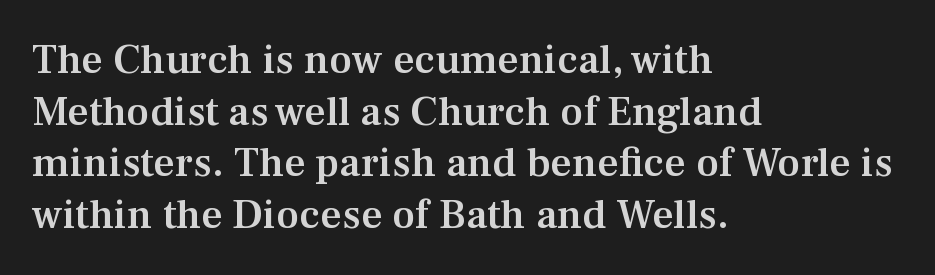
{"serif": "yes", "italic": "no", "bold": "semi", "weight": "semibold", "width": "normal", "stroke_contrast": "medium", "x_height": "medium", "monospaced": "no", "underline": "no", "align": "left", "line_spacing_ratio": 1.23, "letter_spacing": "normal", "letter_spacing_em": 0.0, "glyph_px": 42}
